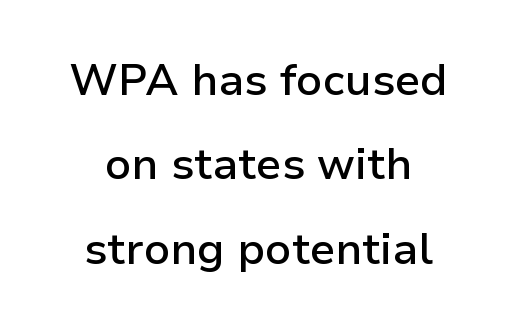
{"serif": "no", "italic": "no", "bold": "semi", "weight": "semibold", "width": "normal", "stroke_contrast": "low", "x_height": "medium", "monospaced": "no", "underline": "no", "align": "center", "line_spacing": "loose", "line_spacing_ratio": 1.92, "letter_spacing": "normal", "letter_spacing_em": 0.0, "glyph_px": 44}
